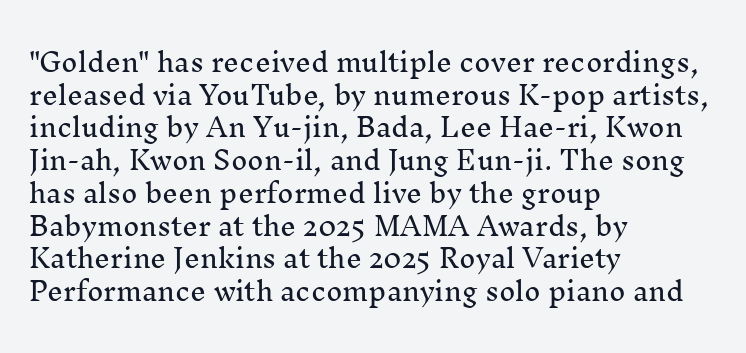
{"italic": "no", "underline": "no", "align": "left", "line_spacing": "normal", "line_spacing_ratio": 1.31, "letter_spacing": "normal", "letter_spacing_em": 0.0, "glyph_px": 25}
